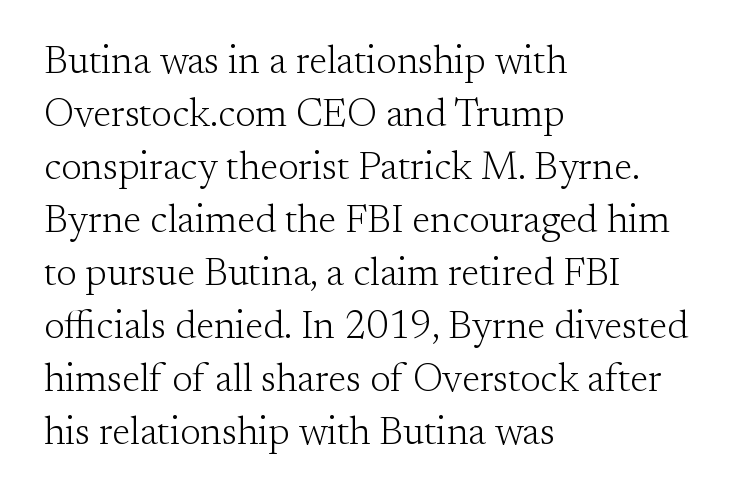
{"serif": "yes", "italic": "no", "bold": "no", "weight": "light", "width": "normal", "stroke_contrast": "medium", "x_height": "small", "monospaced": "no", "underline": "no", "align": "left", "line_spacing": "normal", "line_spacing_ratio": 1.36, "letter_spacing": "normal", "letter_spacing_em": 0.0, "glyph_px": 39}
